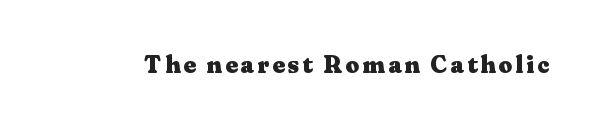
I'd describe the lettering as bold — thick and assertive. Quick note: underline off. It's the straight-up-and-down kind of type.
